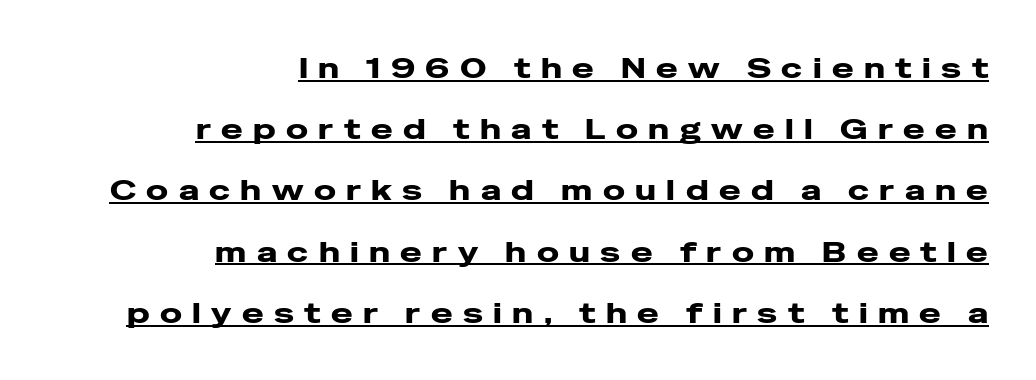
{"serif": "no", "italic": "no", "width": "wide", "stroke_contrast": "low", "x_height": "medium", "monospaced": "no", "underline": "yes", "align": "right", "line_spacing": "loose", "line_spacing_ratio": 2.11, "letter_spacing": "wide", "letter_spacing_em": 0.36, "glyph_px": 29}
